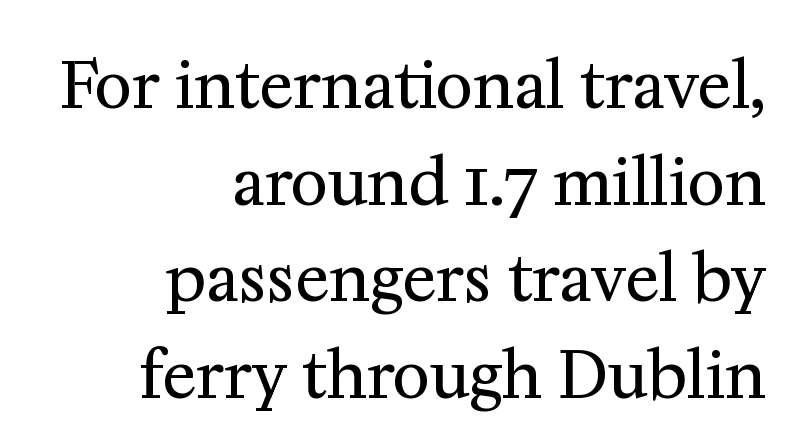
{"serif": "yes", "italic": "no", "bold": "no", "weight": "regular", "width": "normal", "stroke_contrast": "medium", "x_height": "medium", "monospaced": "no", "underline": "no", "align": "right", "line_spacing": "normal", "line_spacing_ratio": 1.51, "letter_spacing": "normal", "letter_spacing_em": 0.0, "glyph_px": 64}
